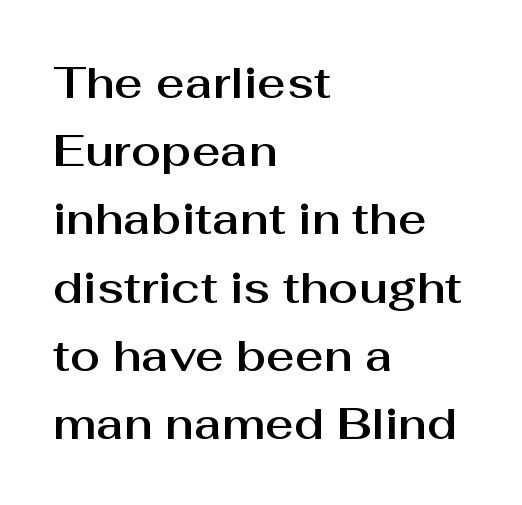
Q: Is the text italic (slanted)? A: No, it is upright.
Q: Is the typeface a serif or a sans-serif typeface? A: Sans-serif.
Q: Is the text underlined? A: No.
Q: How is the paragraph aligned? A: Left-aligned.
Q: Is the spacing between letters normal or unusually wide? A: Normal.
Q: Is the spacing between lines tight, normal or loose? A: Normal.
Q: Width (condensed, normal, or wide)? A: Normal.
Q: Stroke contrast? A: Medium.
Q: x-height? A: Medium.
Q: Monospaced? A: No.
